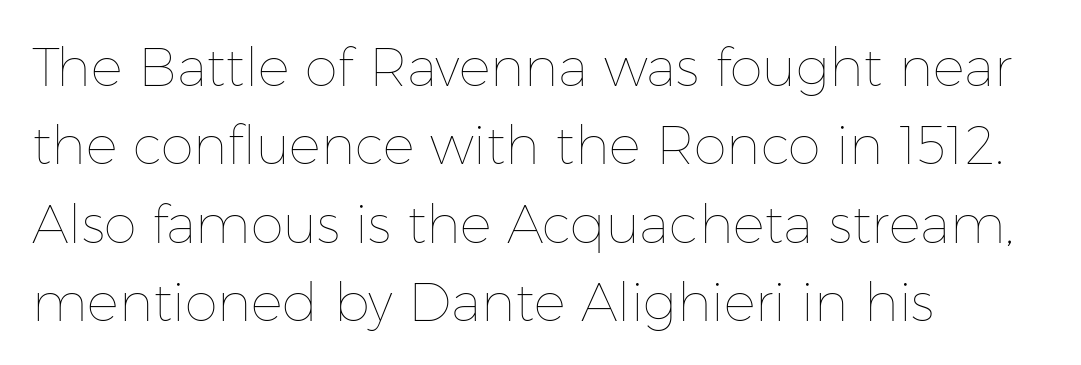
{"italic": "no", "bold": "no", "weight": "thin", "width": "normal", "stroke_contrast": "low", "x_height": "medium", "monospaced": "no", "underline": "no", "align": "left", "line_spacing": "normal", "line_spacing_ratio": 1.48, "letter_spacing": "normal", "letter_spacing_em": 0.0, "glyph_px": 53}
